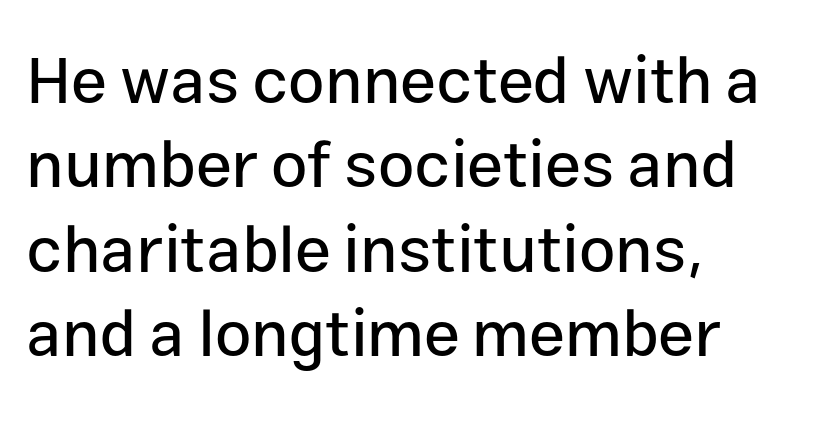
{"serif": "no", "italic": "no", "width": "normal", "stroke_contrast": "low", "x_height": "medium", "monospaced": "no", "underline": "no", "align": "left", "line_spacing": "normal", "line_spacing_ratio": 1.3, "letter_spacing": "normal", "letter_spacing_em": 0.0, "glyph_px": 65}
